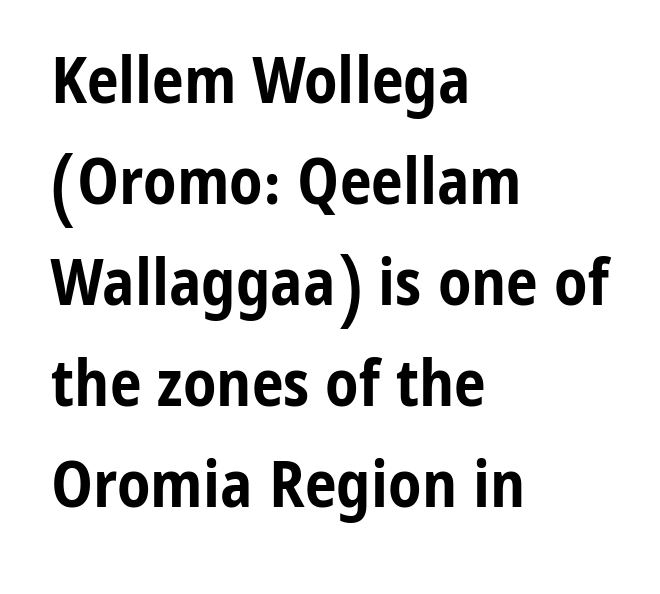
Q: Is the text bold? A: Yes.
Q: Is the text italic (slanted)? A: No, it is upright.
Q: Is the typeface a serif or a sans-serif typeface? A: Sans-serif.
Q: Is the text underlined? A: No.
Q: How is the paragraph aligned? A: Left-aligned.
Q: Is the spacing between letters normal or unusually wide? A: Normal.
Q: Is the spacing between lines tight, normal or loose? A: Normal.
Q: Width (condensed, normal, or wide)? A: Condensed.
Q: Stroke contrast? A: Low.
Q: x-height? A: Medium.
Q: Monospaced? A: No.
